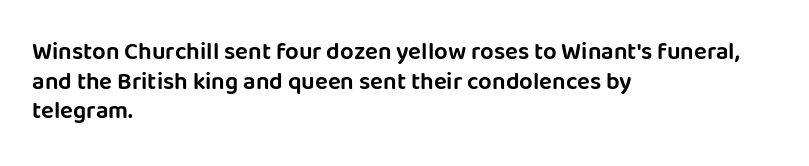
{"italic": "no", "underline": "no", "align": "left", "line_spacing_ratio": 1.23, "letter_spacing": "normal", "letter_spacing_em": 0.0, "glyph_px": 24}
